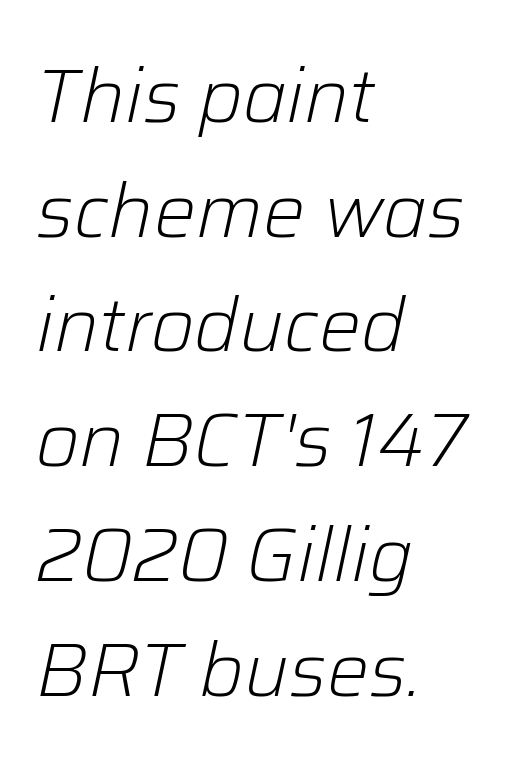
Q: Is the text bold? A: No.
Q: Is the text italic (slanted)? A: Yes, it leans right by about 12 degrees.
Q: Is the text underlined? A: No.
Q: How is the paragraph aligned? A: Left-aligned.
Q: Is the spacing between letters normal or unusually wide? A: Normal.
Q: Is the spacing between lines tight, normal or loose? A: Normal.
Q: Width (condensed, normal, or wide)? A: Normal.
Q: Stroke contrast? A: Low.
Q: x-height? A: Medium.
Q: Monospaced? A: No.
